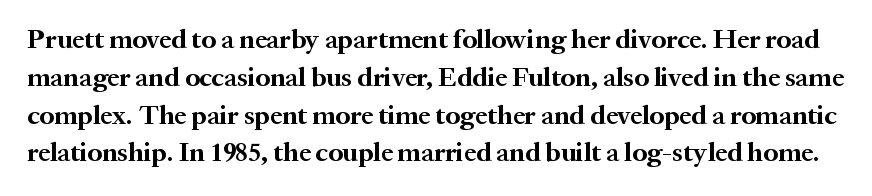
The lines sit at an ordinary, default distance from one another. Standard letterfit; no display-style spreading of the glyphs. Strokes here are thick enough to call this a true bold. The words here are not underlined.
